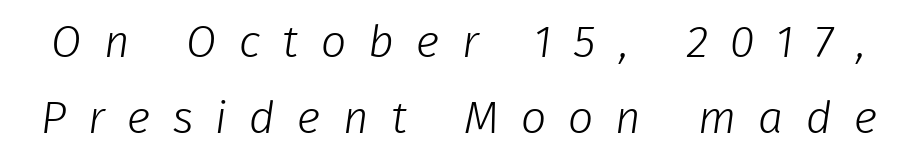
The image shows 45 px light sans-serif type; set normal line spacing (1.68x), unusually wide letter spacing (+0.49 em), not underlined; low stroke contrast and a medium x-height.
